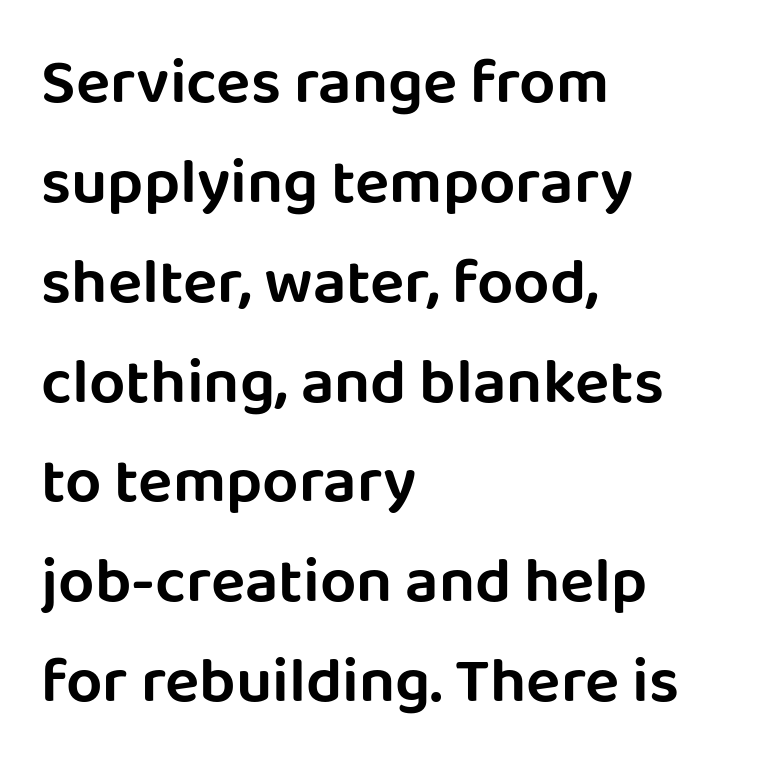
The image shows 64 px sans-serif type, upright; set left-aligned, normal line spacing (1.56x), normal letter spacing, not underlined; low stroke contrast and a large x-height.
